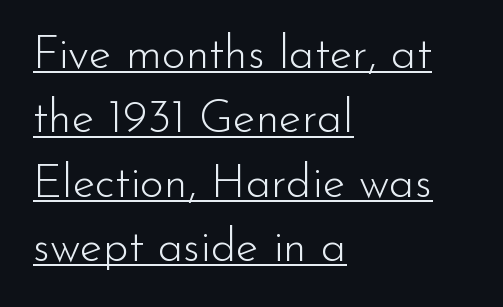
The image shows 46 px light sans-serif type, upright; set left-aligned, normal line spacing (1.4x), normal letter spacing, underlined; low stroke contrast and a small x-height.
